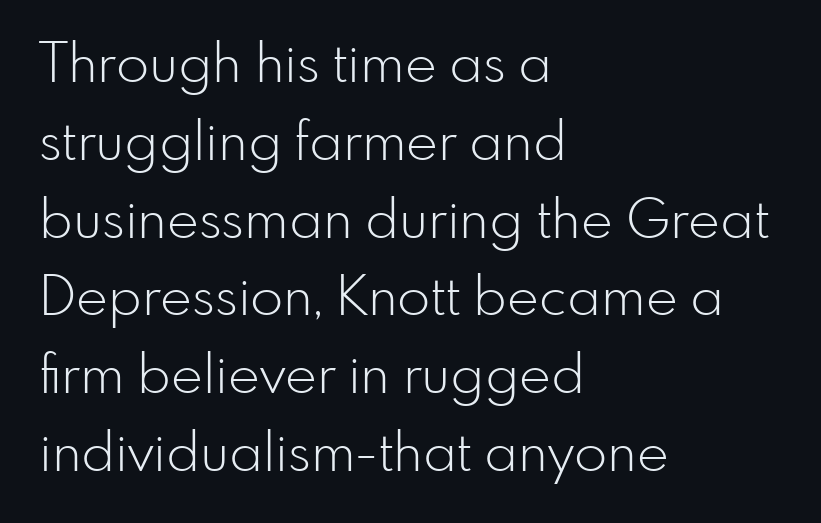
Underlining? Definitely not there. The typesetting does not lean heavy: it is not bold. Does the type have serifs? No, each stem ends abruptly. If you measured baseline to baseline, you'd find a middling distance.
